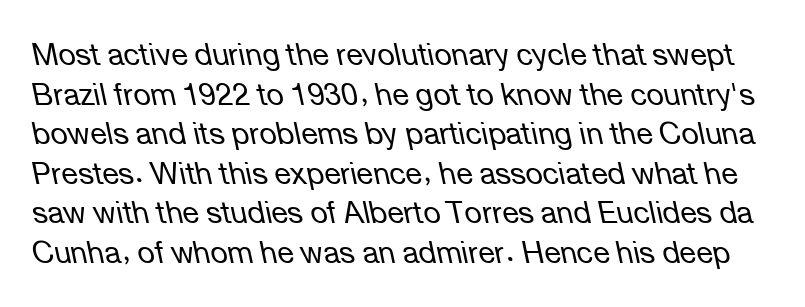
The image shows 30 px regular-weight type, italic (leaning left); set normal line spacing (1.32x), normal letter spacing, not underlined; low stroke contrast and a medium x-height.
